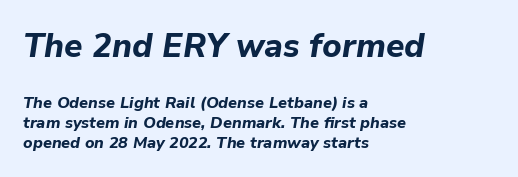
The rendering uses natural spacing where letterforms have individual widths. Emphasis by weight is at full strength: bold. The paragraph shown leans on its left margin. Between these two stacked blocks, the higher one wins on size. Bare-footed words on every line.
